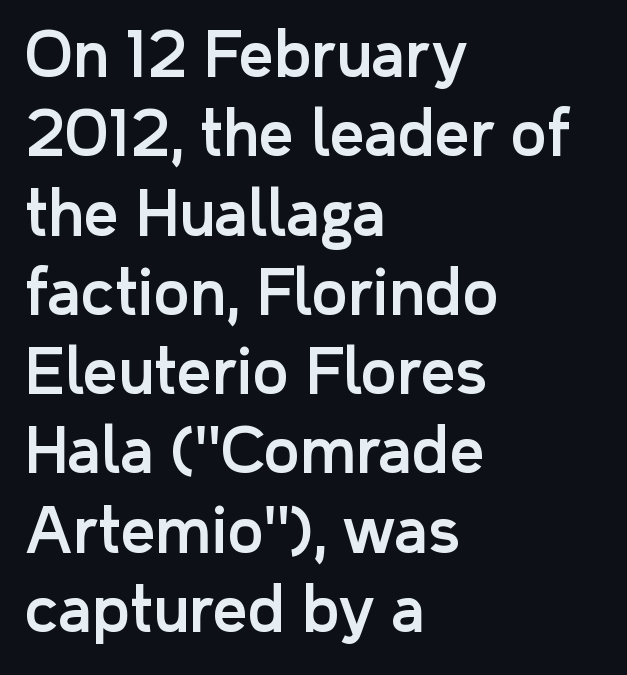
The image shows 61 px sans-serif type, upright; set left-aligned, normal line spacing (1.3x), normal letter spacing, not underlined; low stroke contrast and a medium x-height.
